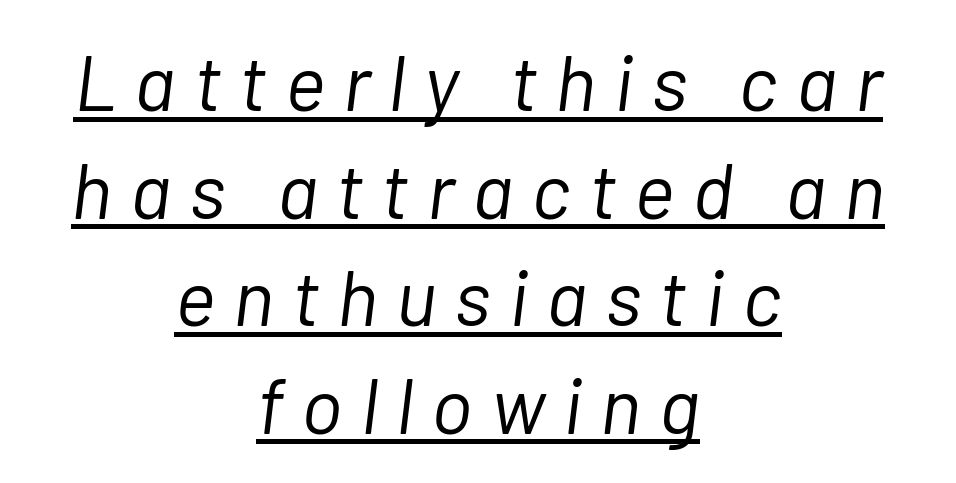
The image shows 78 px light type, italic (leaning right); set centered, normal line spacing (1.38x), unusually wide letter spacing (+0.23 em), underlined; low stroke contrast and a medium x-height.
